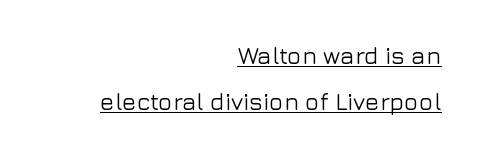
Q: Is the text italic (slanted)? A: No, it is upright.
Q: Is the text underlined? A: Yes.
Q: How is the paragraph aligned? A: Right-aligned.
Q: Is the spacing between letters normal or unusually wide? A: Normal.
Q: Is the spacing between lines tight, normal or loose? A: Loose.
